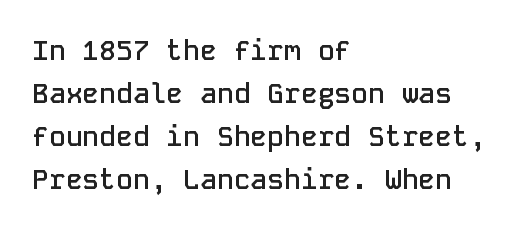
Q: Is the text bold? A: Semi-bold.
Q: Is the text italic (slanted)? A: No, it is upright.
Q: Is the typeface a serif or a sans-serif typeface? A: Sans-serif.
Q: Is the text underlined? A: No.
Q: How is the paragraph aligned? A: Left-aligned.
Q: Is the spacing between letters normal or unusually wide? A: Normal.
Q: Is the spacing between lines tight, normal or loose? A: Normal.
Q: Width (condensed, normal, or wide)? A: Normal.
Q: Stroke contrast? A: Low.
Q: x-height? A: Medium.
Q: Monospaced? A: Yes.
